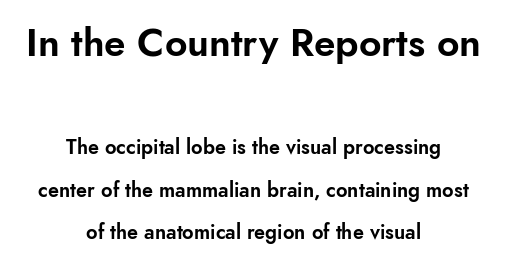
The image shows 39 px sans-serif type, upright; set centered, loose line spacing (2.13x), normal letter spacing, not underlined; the first (top) block is 1.95x larger; low stroke contrast and a small x-height.
